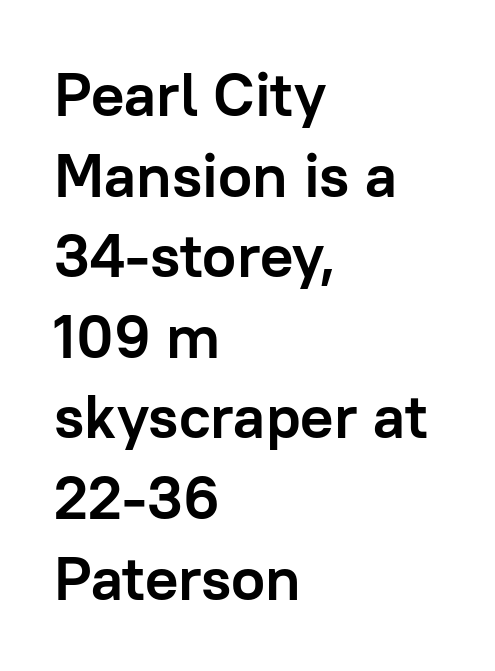
The image shows 62 px semibold sans-serif type, upright; set left-aligned, normal line spacing (1.3x), normal letter spacing, not underlined; low stroke contrast and a medium x-height.
